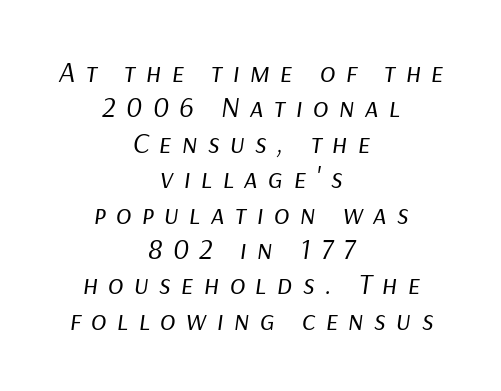
The image shows 29 px regular-weight type, italic (leaning right); set centered, line spacing 1.22x, unusually wide letter spacing (+0.35 em), not underlined; low stroke contrast and a medium x-height.
